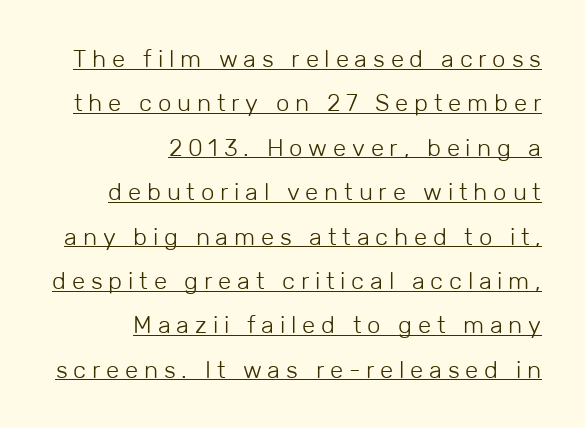
The image shows 24 px text type, upright; set right-aligned, line spacing 1.85x, unusually wide letter spacing (+0.24 em), underlined.
